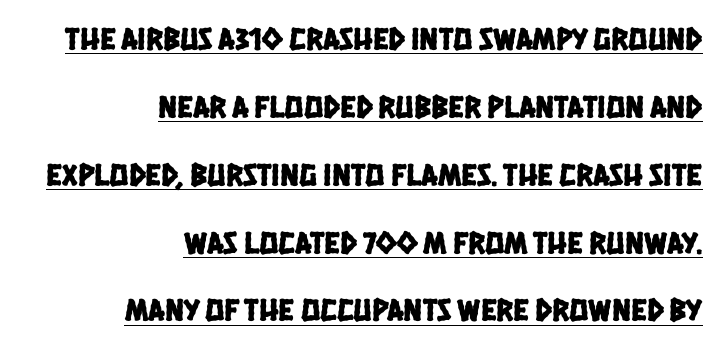
Q: Is the typeface a serif or a sans-serif typeface? A: Sans-serif.
Q: Is the text underlined? A: Yes.
Q: How is the paragraph aligned? A: Right-aligned.
Q: Is the spacing between letters normal or unusually wide? A: Normal.
Q: Is the spacing between lines tight, normal or loose? A: Loose.
Q: Width (condensed, normal, or wide)? A: Condensed.
Q: Stroke contrast? A: Low.
Q: x-height? A: Large.
Q: Monospaced? A: No.
